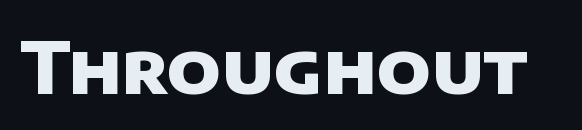
{"serif": "no", "bold": "yes", "weight": "heavy", "width": "normal", "stroke_contrast": "low", "x_height": "large", "monospaced": "no", "underline": "no", "letter_spacing": "normal", "letter_spacing_em": 0.0, "glyph_px": 71}
